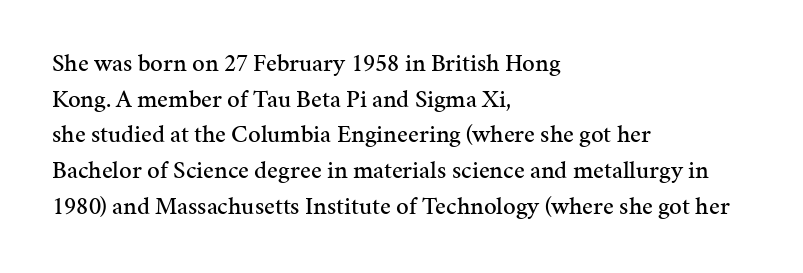
Q: Is the text italic (slanted)? A: No, it is upright.
Q: Is the text underlined? A: No.
Q: How is the paragraph aligned? A: Left-aligned.
Q: Is the spacing between letters normal or unusually wide? A: Normal.
Q: Is the spacing between lines tight, normal or loose? A: Normal.
